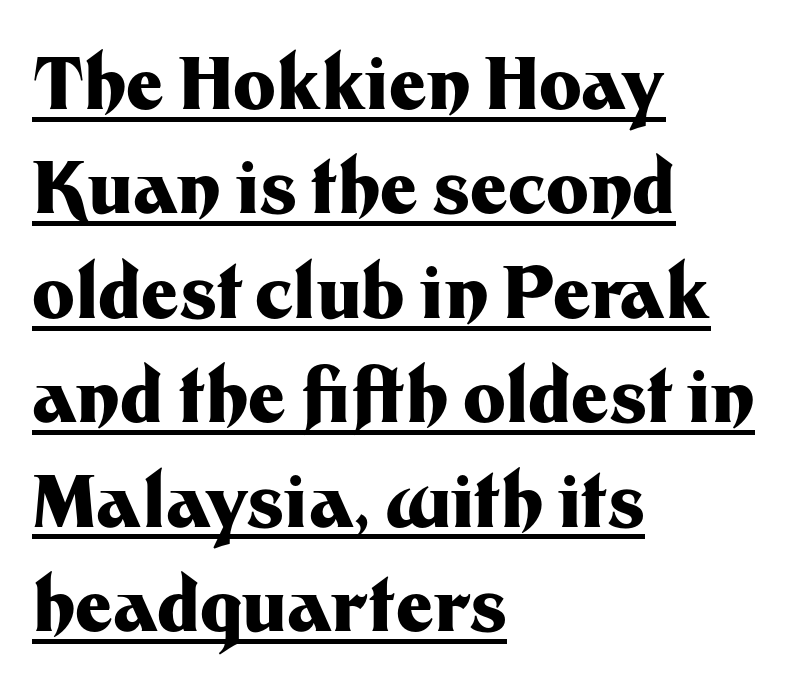
The image shows 72 px heavy sans-serif type, upright; set left-aligned, normal line spacing (1.45x), normal letter spacing, underlined; medium stroke contrast and a medium x-height.
